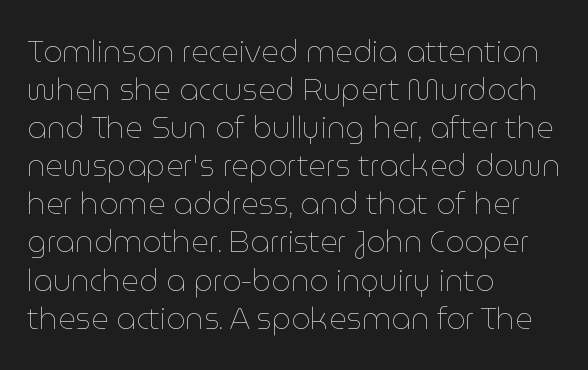
Posture: vertical. Reading down the block, your eye returns to a fixed left position each line. Look at the tracking — it's just the regular setting, nothing added. Descender tails drop into unmarked territory. How would I describe the line gaps? Plain and ordinary. Here the designer chose a conventional face with non-uniform glyph widths.
